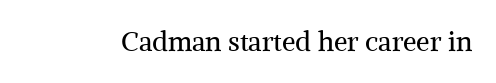
Has an underline been added? It has not. The type is set solid horizontally, with unmodified tracking. The characters are drawn with everyday or finer stroke widths. Every character sits straight up, as roman type does.
